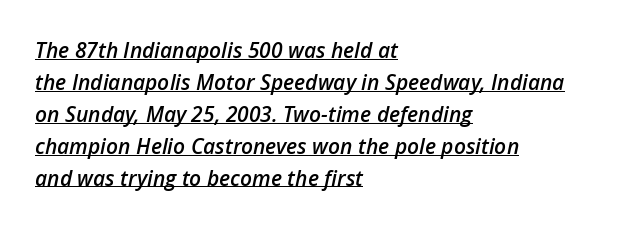
{"italic": "yes", "lean": "right", "slant_degrees": 12, "bold": "semi", "underline": "yes", "align": "left", "line_spacing": "normal", "line_spacing_ratio": 1.52, "letter_spacing": "normal", "letter_spacing_em": 0.0, "glyph_px": 21}
